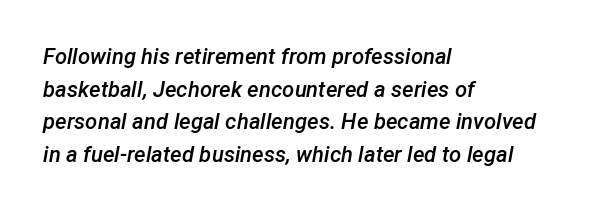
The font's italic variant was chosen for this text. The lines in this sample share a left origin and differ only in where they stop. Decoration check: the copy has no underline. What weight is shown? A semibold, between regular and bold. This sample keeps an unexceptional amount of space between lines.
